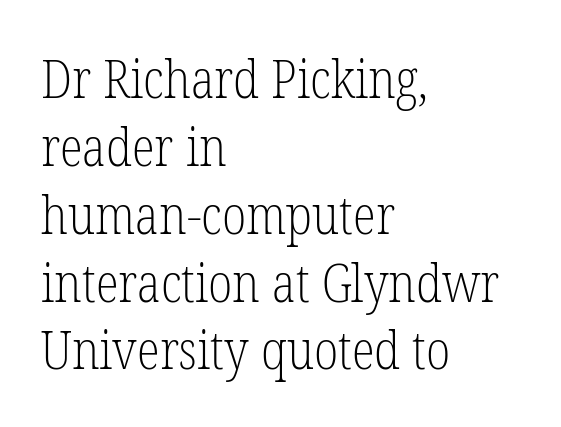
{"serif": "yes", "italic": "no", "bold": "no", "weight": "light", "width": "condensed", "stroke_contrast": "low", "x_height": "medium", "monospaced": "no", "underline": "no", "align": "left", "line_spacing": "normal", "line_spacing_ratio": 1.28, "letter_spacing": "normal", "letter_spacing_em": 0.0, "glyph_px": 53}
